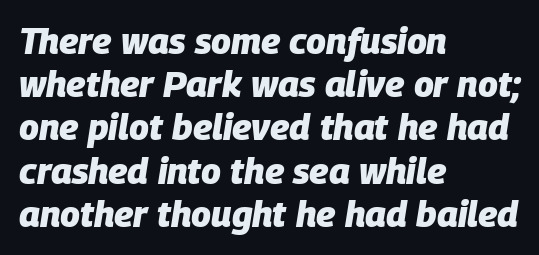
Horizontal alignment here is leftward, the default for most running prose. The specimen reads as italic at a glance. A bare baseline throughout the passage. Spacing verdict: proportional, widths tailored to each character. Summary of weight: heavy, a full bold.
